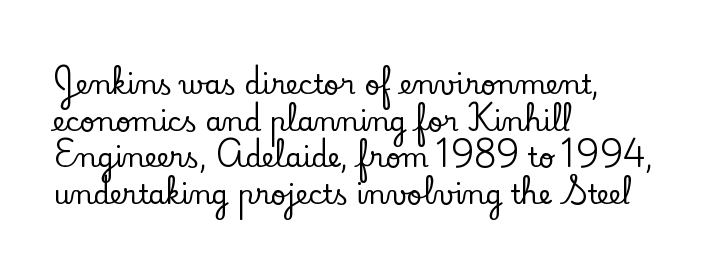
The image shows 27 px text type, upright; set left-aligned, normal line spacing (1.36x), normal letter spacing, not underlined.
